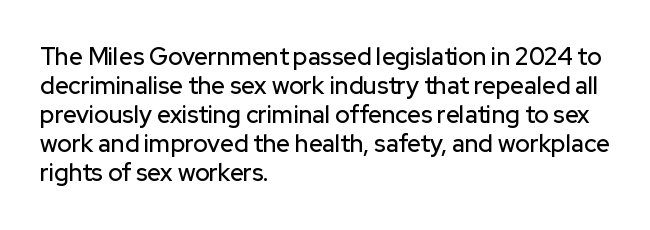
The image shows 24 px text type, upright; set left-aligned, line spacing 1.21x, normal letter spacing, not underlined.
